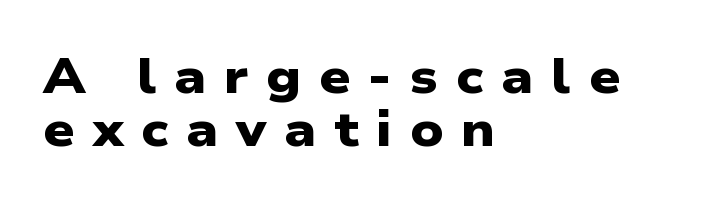
{"serif": "no", "bold": "yes", "weight": "heavy", "width": "wide", "stroke_contrast": "low", "x_height": "medium", "monospaced": "no", "underline": "no", "align": "left", "line_spacing": "tight", "line_spacing_ratio": 1.08, "letter_spacing": "wide", "letter_spacing_em": 0.36, "glyph_px": 49}
